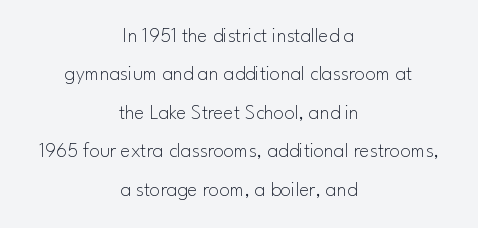
{"italic": "no", "bold": "no", "underline": "no", "align": "center", "line_spacing_ratio": 1.83, "letter_spacing": "normal", "letter_spacing_em": 0.0, "glyph_px": 21}
